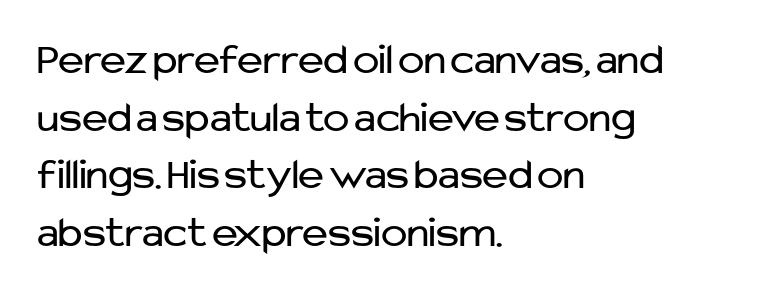
{"serif": "no", "italic": "no", "bold": "no", "weight": "regular", "width": "normal", "stroke_contrast": "low", "x_height": "medium", "monospaced": "no", "underline": "no", "align": "left", "line_spacing": "normal", "line_spacing_ratio": 1.31, "letter_spacing": "normal", "letter_spacing_em": 0.0, "glyph_px": 44}
